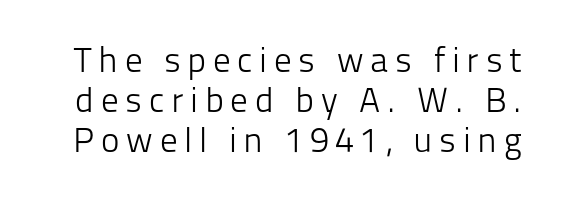
The image shows 35 px light sans-serif type, upright; set tight line spacing (1.15x), not underlined; low stroke contrast and a medium x-height.
